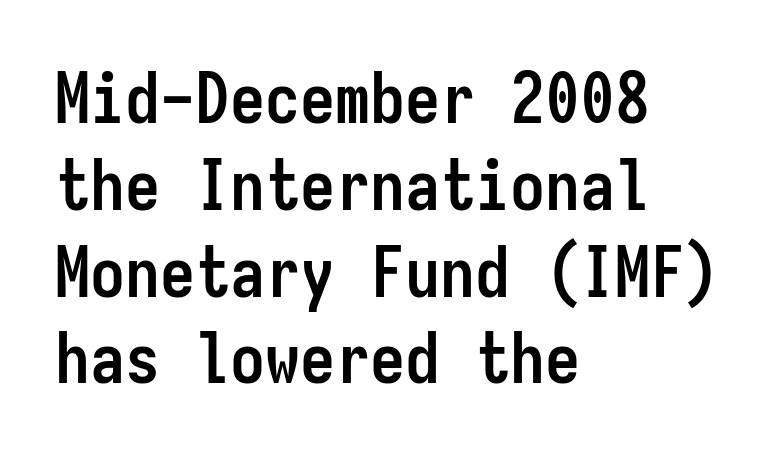
The image shows 70 px semibold, condensed sans-serif type, upright, monospaced; set left-aligned, line spacing 1.24x, normal letter spacing, not underlined; low stroke contrast and a medium x-height.
